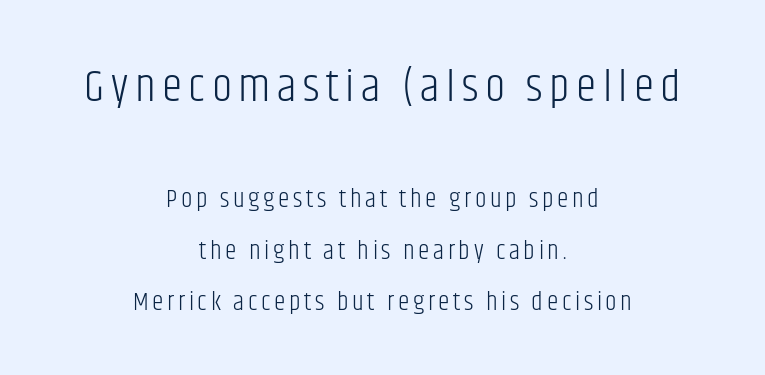
Each line is balanced around a shared central axis. Ordinary non-slanted type is in use. Glance below the letters and you will spot only blank space. Compared with a typical body face, this is equally light or lighter still. Unlike a traditional serif, this face leaves its strokes unadorned. The letters advance in unequal steps, a hallmark of proportional type.
